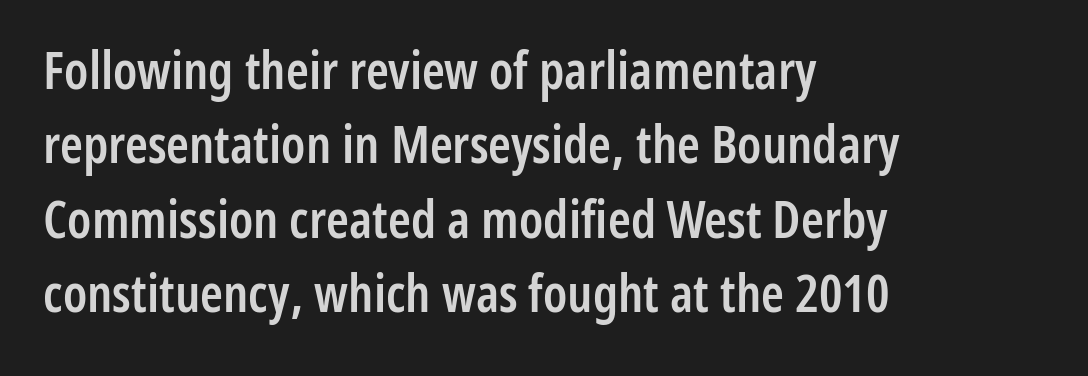
Q: Is the text bold? A: Semi-bold.
Q: Is the text italic (slanted)? A: No, it is upright.
Q: Is the typeface a serif or a sans-serif typeface? A: Sans-serif.
Q: Is the text underlined? A: No.
Q: How is the paragraph aligned? A: Left-aligned.
Q: Is the spacing between letters normal or unusually wide? A: Normal.
Q: Is the spacing between lines tight, normal or loose? A: Normal.
Q: Width (condensed, normal, or wide)? A: Condensed.
Q: Stroke contrast? A: Low.
Q: x-height? A: Medium.
Q: Monospaced? A: No.
